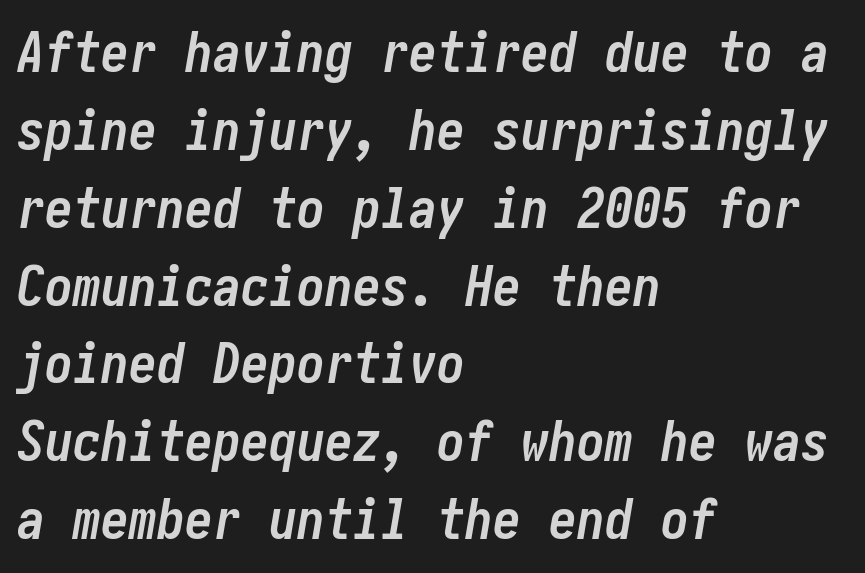
The image shows 56 px semibold, condensed type, italic (leaning right); set left-aligned, normal line spacing (1.39x), normal letter spacing, not underlined; low stroke contrast and a medium x-height.
